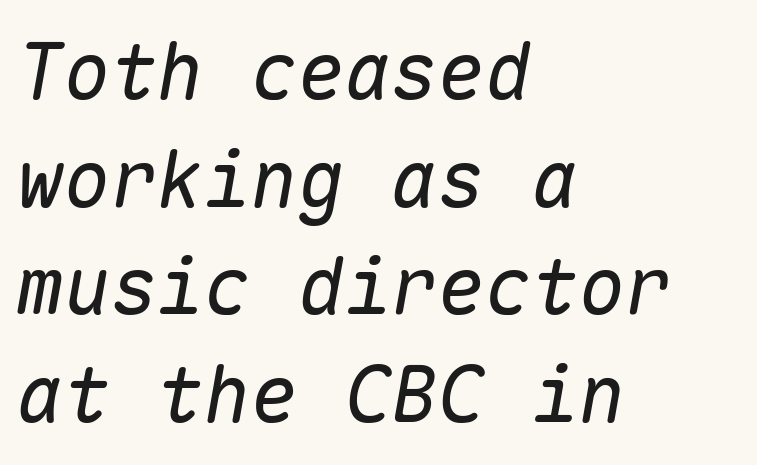
Q: Is the text bold? A: No.
Q: Is the text italic (slanted)? A: Yes, it leans right by about 10 degrees.
Q: Is the text underlined? A: No.
Q: How is the paragraph aligned? A: Left-aligned.
Q: Is the spacing between letters normal or unusually wide? A: Normal.
Q: Is the spacing between lines tight, normal or loose? A: Normal.
Q: Width (condensed, normal, or wide)? A: Normal.
Q: Stroke contrast? A: Low.
Q: x-height? A: Medium.
Q: Monospaced? A: Yes.
